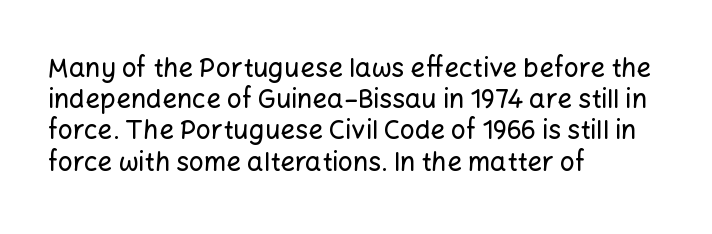
{"italic": "no", "underline": "no", "align": "left", "line_spacing_ratio": 1.2, "letter_spacing": "normal", "letter_spacing_em": 0.0, "glyph_px": 26}
